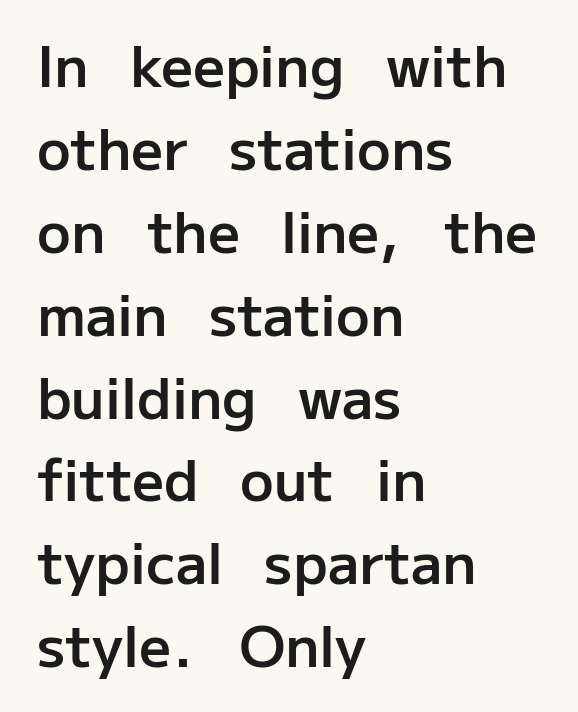
The image shows 56 px semibold sans-serif type, upright; set left-aligned, normal line spacing (1.48x), normal letter spacing, not underlined; low stroke contrast and a medium x-height.
